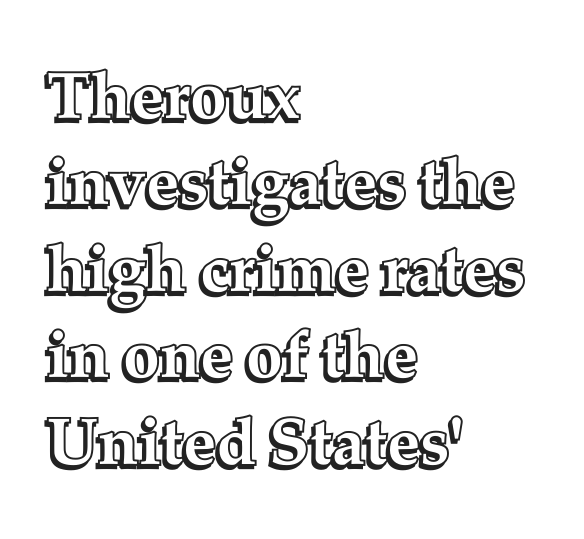
A typesetter would call this proportional, since set widths differ per character. Posture: upright roman. Glyph-to-glyph distance matches everyday printed text. Where is the straight margin? On the left. This block has exactly the height ordinary leading produces.
